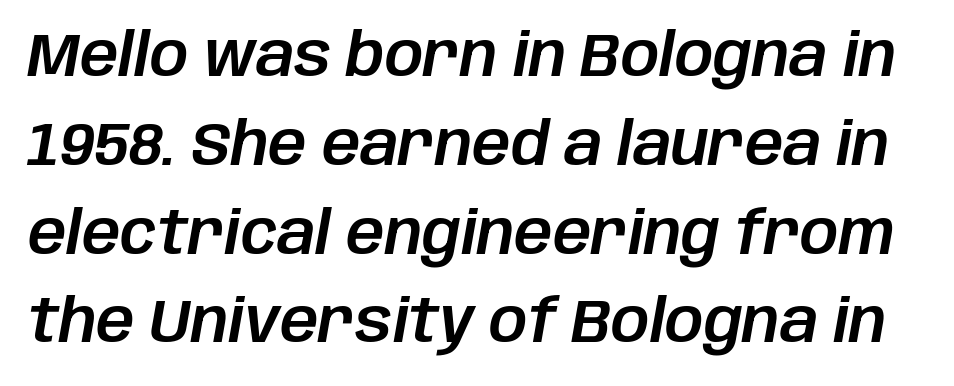
Q: Is the text italic (slanted)? A: Yes, it leans right by about 10 degrees.
Q: Is the text underlined? A: No.
Q: Is the spacing between letters normal or unusually wide? A: Normal.
Q: Is the spacing between lines tight, normal or loose? A: Normal.
Q: Width (condensed, normal, or wide)? A: Normal.
Q: Stroke contrast? A: Low.
Q: x-height? A: Large.
Q: Monospaced? A: No.
